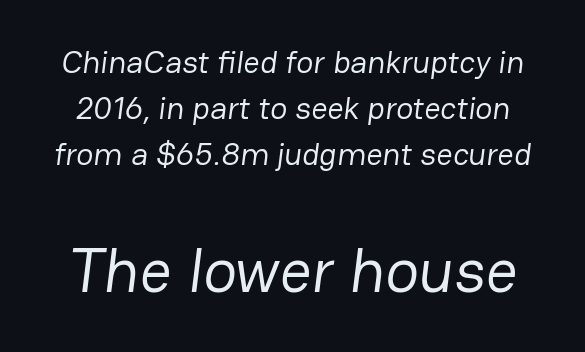
Regarding leading, the lines here are spaced in the standard way. There is no visible air inserted between adjacent glyphs. Each letter keeps its own natural width here, so spacing adapts to shape. No feet cap the strokes, marking this as sans-serif type. Heft: none added — not bold. The lower block of text is set noticeably larger than the block above it.
